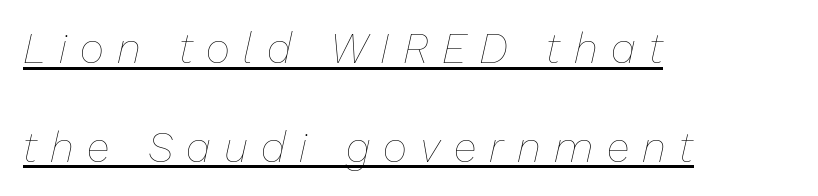
Q: Is the text bold? A: No.
Q: Is the text italic (slanted)? A: Yes, it leans right by about 13 degrees.
Q: Is the text underlined? A: Yes.
Q: How is the paragraph aligned? A: Left-aligned.
Q: Is the spacing between letters normal or unusually wide? A: Unusually wide.
Q: Is the spacing between lines tight, normal or loose? A: Loose.
Q: Width (condensed, normal, or wide)? A: Normal.
Q: Stroke contrast? A: Low.
Q: x-height? A: Medium.
Q: Monospaced? A: No.
